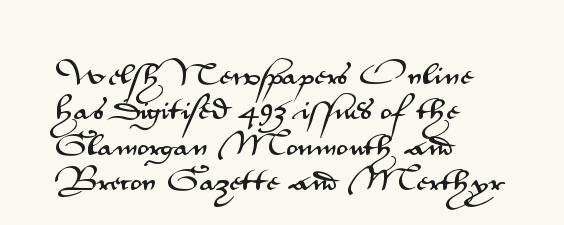
The line texture is even and compact thanks to regular tracking. Glance below the letters and you will spot only blank space. Each line starts at the same left margin while the right side varies. Reading down the column, the eye jumps a familiar distance to each next line.
